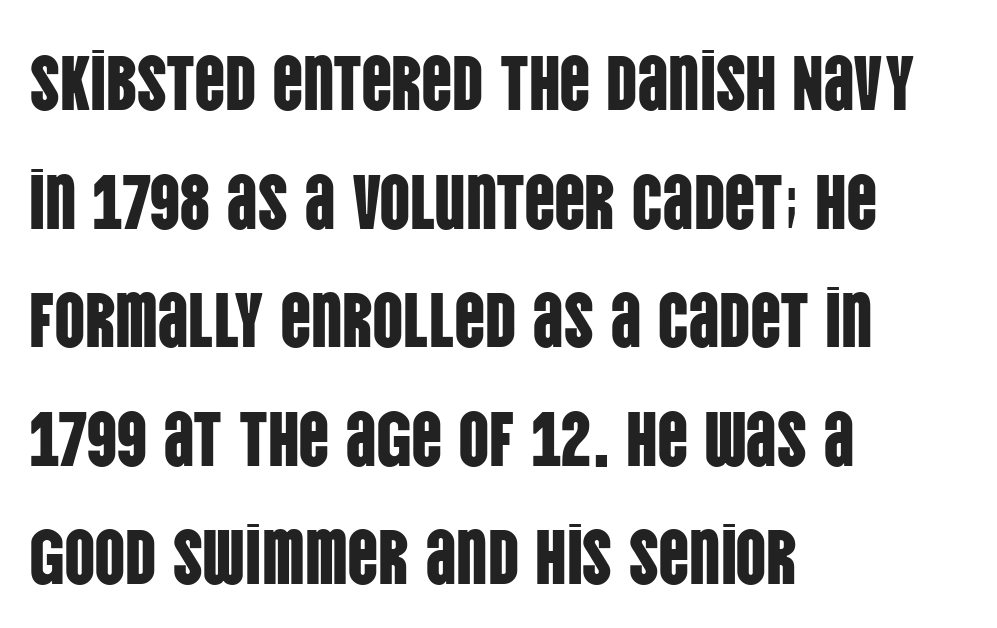
{"serif": "no", "italic": "no", "width": "condensed", "stroke_contrast": "low", "x_height": "large", "monospaced": "no", "underline": "no", "align": "left", "line_spacing": "normal", "line_spacing_ratio": 1.54, "letter_spacing": "normal", "letter_spacing_em": 0.0, "glyph_px": 77}
